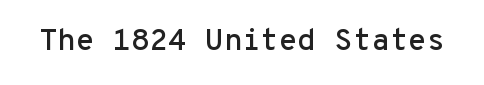
Q: Is the text italic (slanted)? A: No, it is upright.
Q: Is the typeface a serif or a sans-serif typeface? A: Sans-serif.
Q: Is the text underlined? A: No.
Q: Is the spacing between letters normal or unusually wide? A: Normal.
Q: Width (condensed, normal, or wide)? A: Normal.
Q: Stroke contrast? A: Low.
Q: x-height? A: Medium.
Q: Monospaced? A: Yes.
